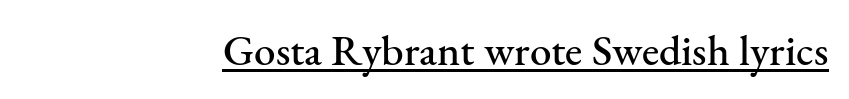
{"serif": "yes", "italic": "no", "width": "normal", "stroke_contrast": "medium", "x_height": "small", "monospaced": "no", "underline": "yes", "align": "right", "letter_spacing": "normal", "letter_spacing_em": 0.0, "glyph_px": 43}
